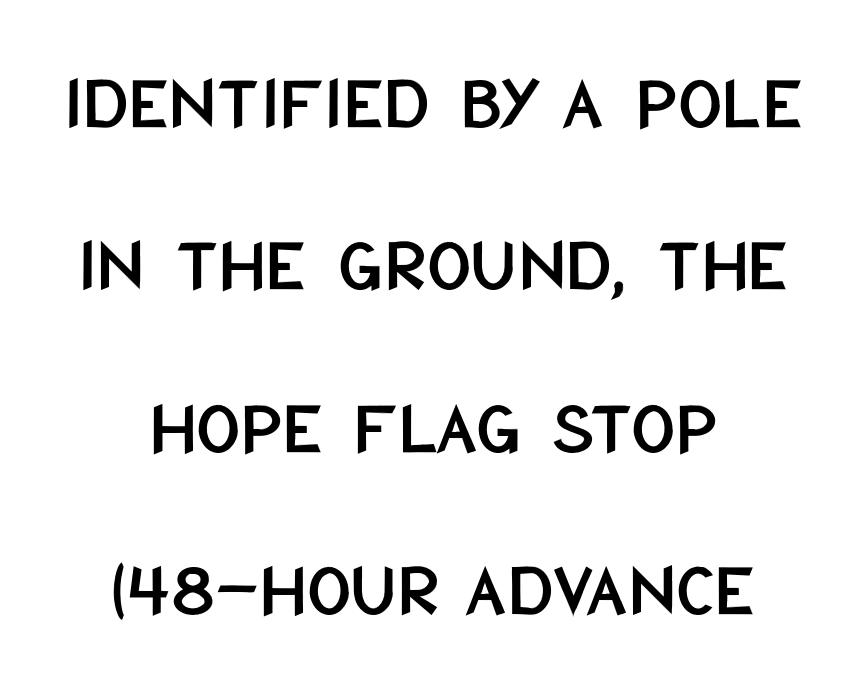
Q: Is the text italic (slanted)? A: No, it is upright.
Q: Is the typeface a serif or a sans-serif typeface? A: Sans-serif.
Q: Is the text underlined? A: No.
Q: How is the paragraph aligned? A: Centered.
Q: Is the spacing between letters normal or unusually wide? A: Normal.
Q: Is the spacing between lines tight, normal or loose? A: Loose.
Q: Width (condensed, normal, or wide)? A: Condensed.
Q: Stroke contrast? A: Low.
Q: x-height? A: Large.
Q: Monospaced? A: No.
